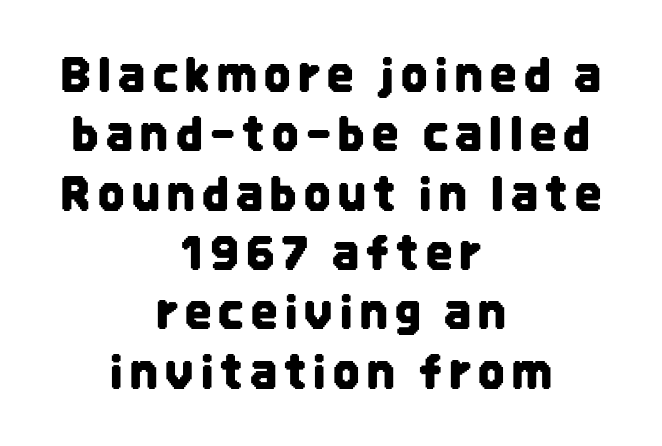
The image shows 46 px condensed sans-serif type, upright; set centered, normal line spacing (1.29x), not underlined; low stroke contrast and a large x-height.
